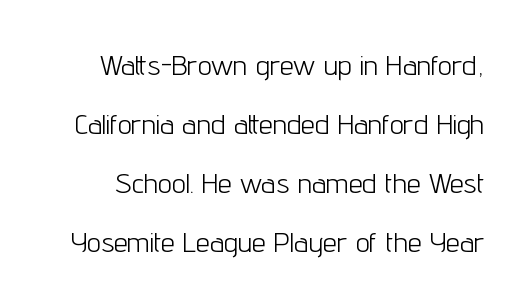
{"serif": "no", "italic": "no", "bold": "no", "weight": "light", "width": "condensed", "stroke_contrast": "low", "x_height": "medium", "monospaced": "no", "underline": "no", "line_spacing": "loose", "line_spacing_ratio": 2.11, "letter_spacing": "normal", "letter_spacing_em": 0.0, "glyph_px": 28}
